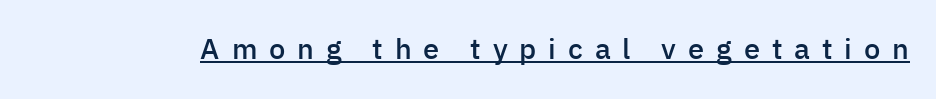
The image shows 29 px semibold sans-serif type, upright; set unusually wide letter spacing (+0.41 em), underlined; low stroke contrast and a medium x-height.
